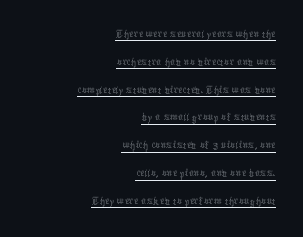
Q: Is the text bold? A: No.
Q: Is the text italic (slanted)? A: No, it is upright.
Q: Is the text underlined? A: Yes.
Q: How is the paragraph aligned? A: Right-aligned.
Q: Is the spacing between letters normal or unusually wide? A: Normal.
Q: Is the spacing between lines tight, normal or loose? A: Tight.
